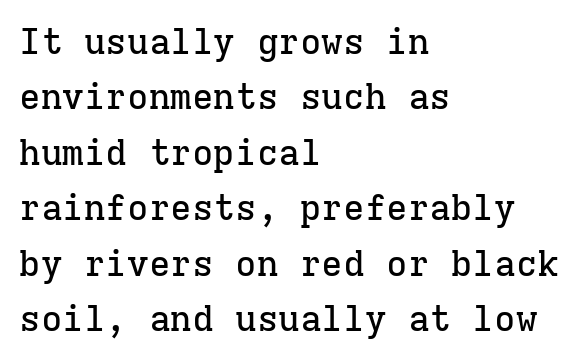
Caption: standard tracking, unaltered. Visually the block forms a straight wall on the left and a jagged coastline on the right. Evenly set lines give the paragraph a standard silhouette. Italic: no, the glyphs are upright roman. The rendering uses typewriter-style spacing with identical character cells. Words float on clear page, feet unadorned.
